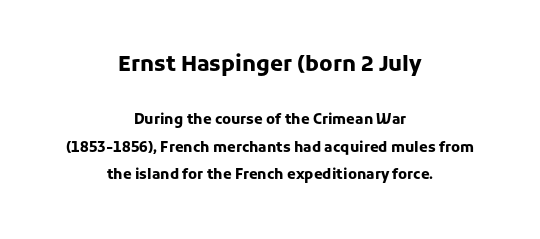
The image shows 21 px bold type, upright; set centered, loose line spacing (1.97x), normal letter spacing, not underlined; the first (top) block is 1.5x larger.
